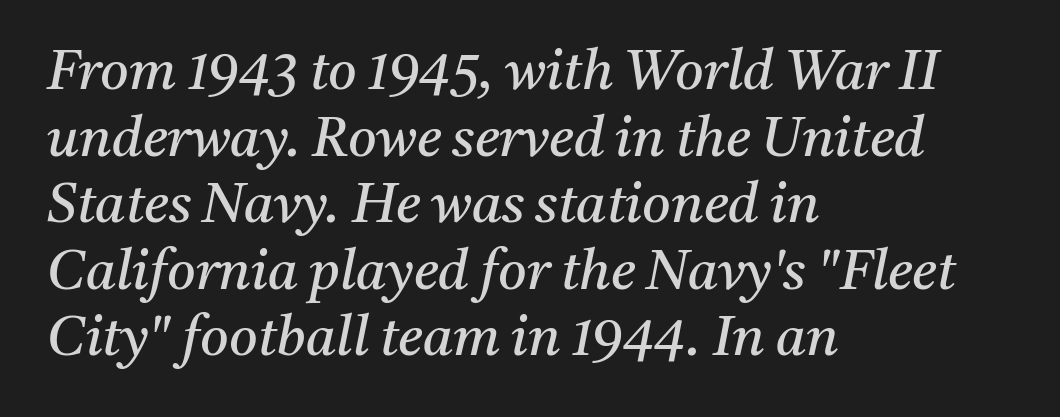
{"serif": "yes", "italic": "yes", "lean": "right", "slant_degrees": 11, "bold": "no", "weight": "regular", "width": "normal", "stroke_contrast": "medium", "x_height": "medium", "monospaced": "no", "underline": "no", "align": "left", "line_spacing_ratio": 1.21, "letter_spacing": "normal", "letter_spacing_em": 0.0, "glyph_px": 55}
